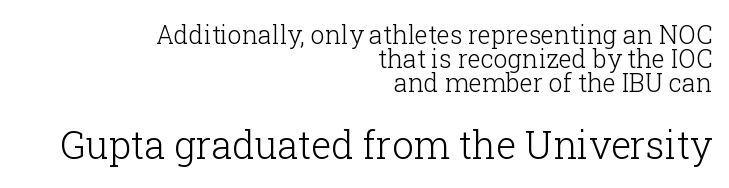
The image shows 38 px light serif type, upright; set right-aligned, tight line spacing (0.96x), normal letter spacing, not underlined; the second (bottom) block is 1.52x larger; low stroke contrast and a medium x-height.
